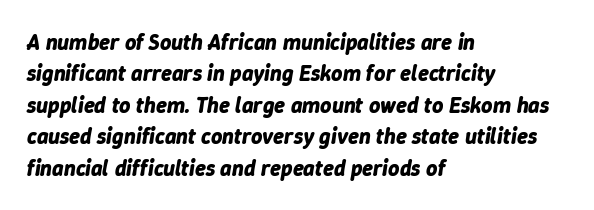
The image shows 22 px bold type, italic (leaning right); set left-aligned, normal line spacing (1.43x), normal letter spacing, not underlined.
